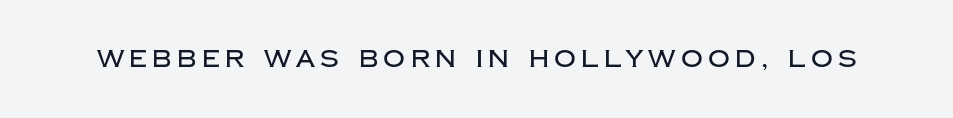
The image shows 24 px text type, upright; set unusually wide letter spacing (+0.22 em), not underlined.
